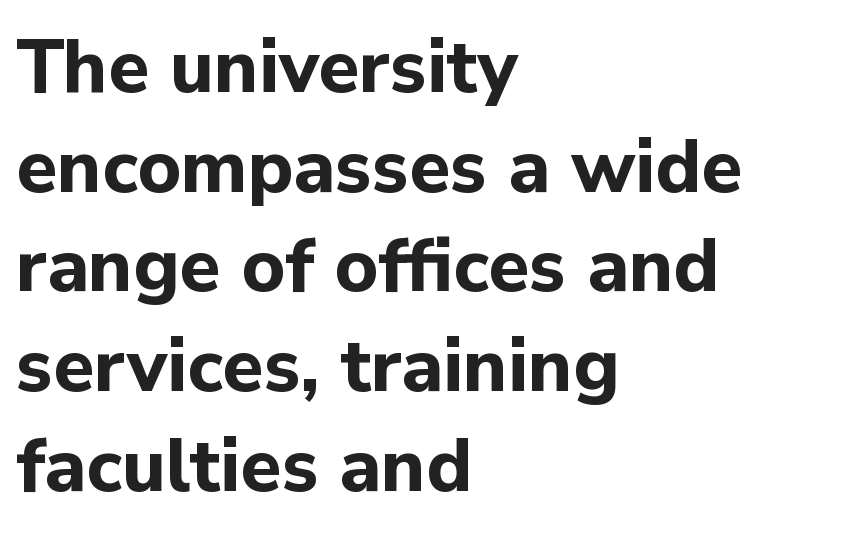
Q: Is the text bold? A: Yes.
Q: Is the text italic (slanted)? A: No, it is upright.
Q: Is the typeface a serif or a sans-serif typeface? A: Sans-serif.
Q: Is the text underlined? A: No.
Q: How is the paragraph aligned? A: Left-aligned.
Q: Is the spacing between letters normal or unusually wide? A: Normal.
Q: Is the spacing between lines tight, normal or loose? A: Normal.
Q: Width (condensed, normal, or wide)? A: Normal.
Q: Stroke contrast? A: Low.
Q: x-height? A: Medium.
Q: Monospaced? A: No.
